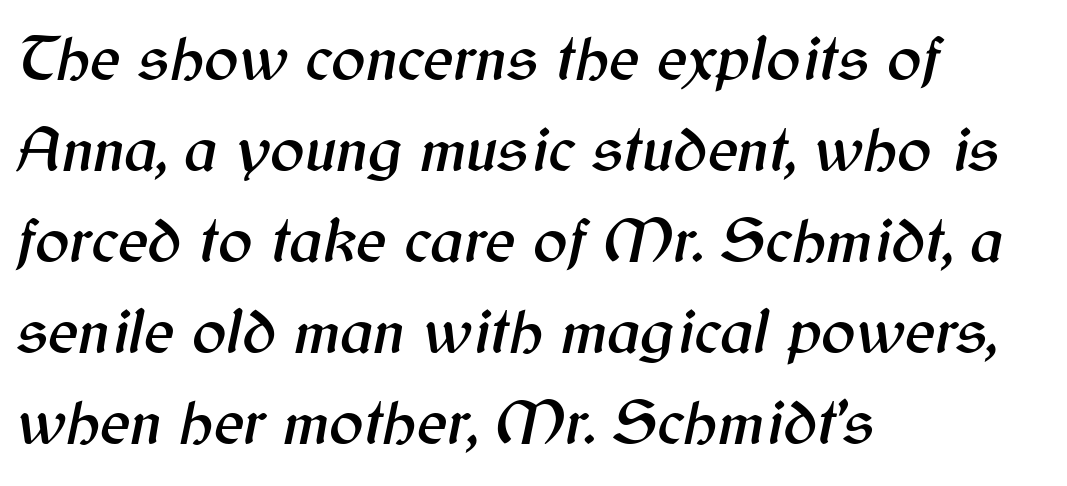
{"italic": "yes", "lean": "right", "slant_degrees": 12, "width": "normal", "stroke_contrast": "medium", "x_height": "medium", "monospaced": "no", "underline": "no", "align": "left", "line_spacing": "normal", "line_spacing_ratio": 1.42, "letter_spacing": "normal", "letter_spacing_em": 0.0, "glyph_px": 64}
